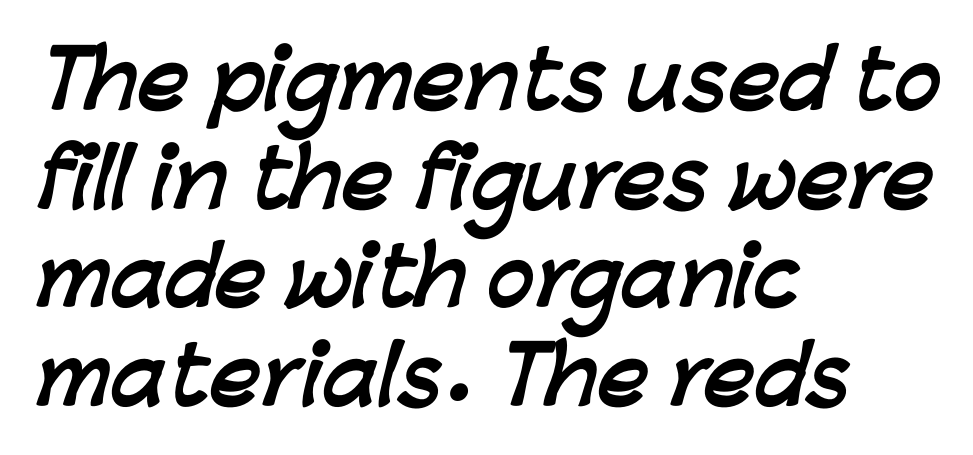
Q: Is the text bold? A: Yes.
Q: Is the typeface a serif or a sans-serif typeface? A: Sans-serif.
Q: Is the text underlined? A: No.
Q: How is the paragraph aligned? A: Left-aligned.
Q: Is the spacing between letters normal or unusually wide? A: Normal.
Q: Is the spacing between lines tight, normal or loose? A: Normal.
Q: Width (condensed, normal, or wide)? A: Normal.
Q: Stroke contrast? A: Low.
Q: x-height? A: Medium.
Q: Monospaced? A: No.
